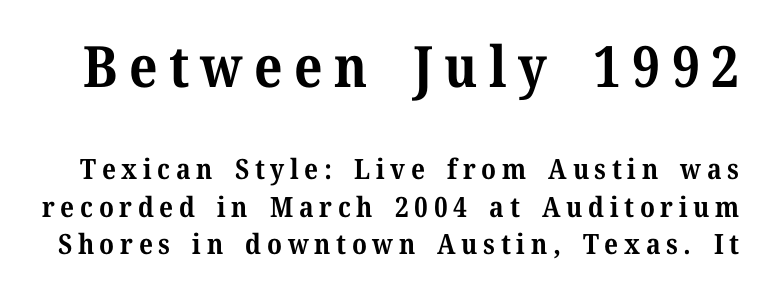
Q: Is the text bold? A: Yes.
Q: Is the text italic (slanted)? A: No, it is upright.
Q: Is the typeface a serif or a sans-serif typeface? A: Serif.
Q: Is the text underlined? A: No.
Q: Is the spacing between letters normal or unusually wide? A: Unusually wide.
Q: Is the spacing between lines tight, normal or loose? A: Normal.
Q: Which block of text is set in a larger size, the first (top) or the second (bottom)? A: The first (top) one.
Q: Width (condensed, normal, or wide)? A: Normal.
Q: Stroke contrast? A: Medium.
Q: x-height? A: Medium.
Q: Monospaced? A: No.
